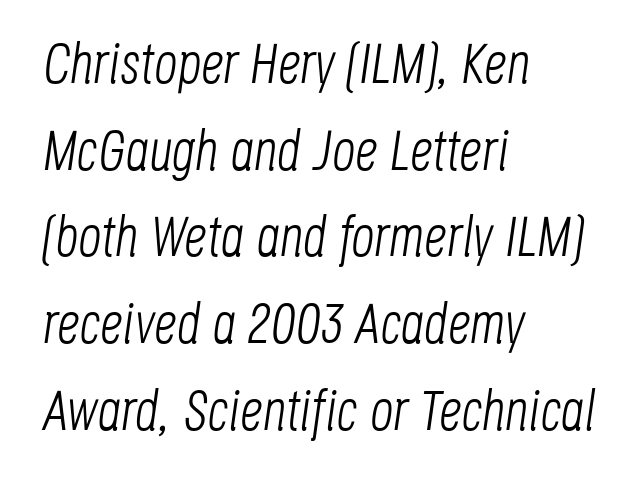
Nothing heavy about these letters — not bold at all. How are the letters spaced? Ordinarily, with no added tracking. Character widths vary here, with narrow letters taking less room than wide ones. Alignment: flush left. Notice how the stems are inclined rather than vertical — that's the hallmark of italics. The rows are spaced the way most documents space them.
